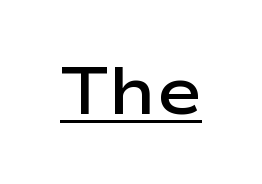
{"serif": "no", "italic": "no", "bold": "semi", "weight": "semibold", "width": "wide", "stroke_contrast": "low", "x_height": "medium", "monospaced": "no", "underline": "yes", "letter_spacing": "normal", "letter_spacing_em": 0.0, "glyph_px": 67}
